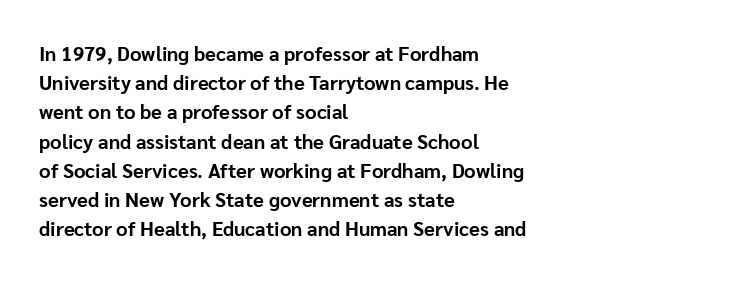
Q: Is the text bold? A: Yes.
Q: Is the text italic (slanted)? A: No, it is upright.
Q: Is the text underlined? A: No.
Q: How is the paragraph aligned? A: Left-aligned.
Q: Is the spacing between letters normal or unusually wide? A: Normal.
Q: Is the spacing between lines tight, normal or loose? A: Normal.
